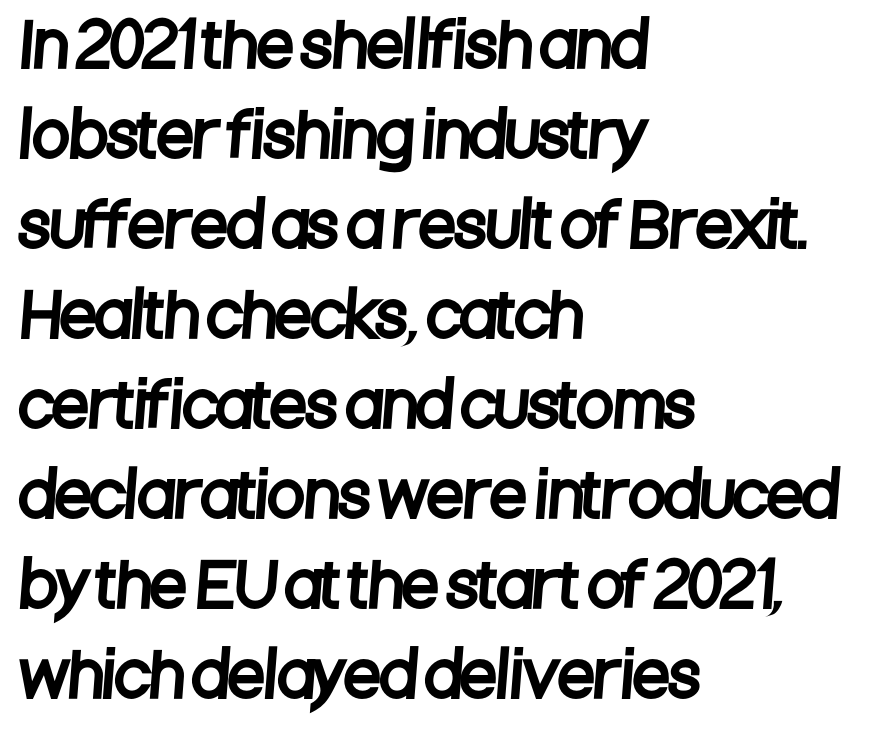
Q: Is the typeface a serif or a sans-serif typeface? A: Sans-serif.
Q: Is the text underlined? A: No.
Q: How is the paragraph aligned? A: Left-aligned.
Q: Is the spacing between letters normal or unusually wide? A: Normal.
Q: Is the spacing between lines tight, normal or loose? A: Normal.
Q: Width (condensed, normal, or wide)? A: Condensed.
Q: Stroke contrast? A: Low.
Q: x-height? A: Large.
Q: Monospaced? A: No.
